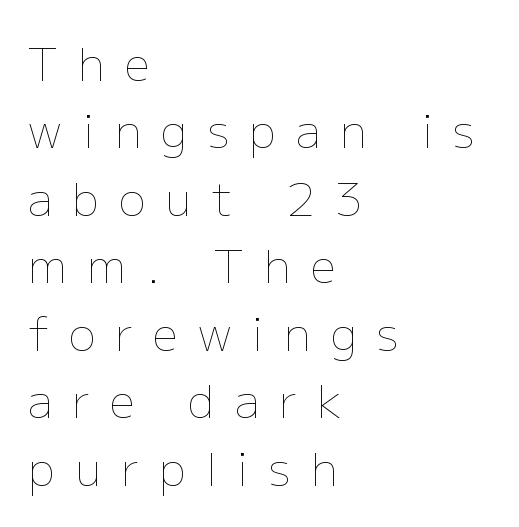
Q: Is the text bold? A: No.
Q: Is the text italic (slanted)? A: No, it is upright.
Q: Is the text underlined? A: No.
Q: How is the paragraph aligned? A: Left-aligned.
Q: Is the spacing between letters normal or unusually wide? A: Unusually wide.
Q: Is the spacing between lines tight, normal or loose? A: Normal.
Q: Width (condensed, normal, or wide)? A: Normal.
Q: Stroke contrast? A: Low.
Q: x-height? A: Medium.
Q: Monospaced? A: No.
